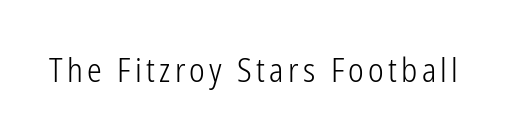
Q: Is the text bold? A: No.
Q: Is the text italic (slanted)? A: No, it is upright.
Q: Is the typeface a serif or a sans-serif typeface? A: Sans-serif.
Q: Is the text underlined? A: No.
Q: Width (condensed, normal, or wide)? A: Condensed.
Q: Stroke contrast? A: Low.
Q: x-height? A: Medium.
Q: Monospaced? A: No.
